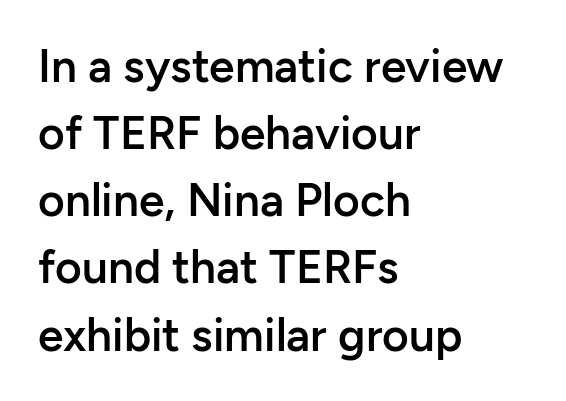
Line spacing here is normal. In terms of posture, this sample is upright. On the weight axis this lands at semibold, roughly 600. Horizontal alignment here is leftward, the default for most running prose. Here the glyphs are tracked normally, forming tight word shapes. This sample has the flowing, uneven cadence of proportional lettering.
